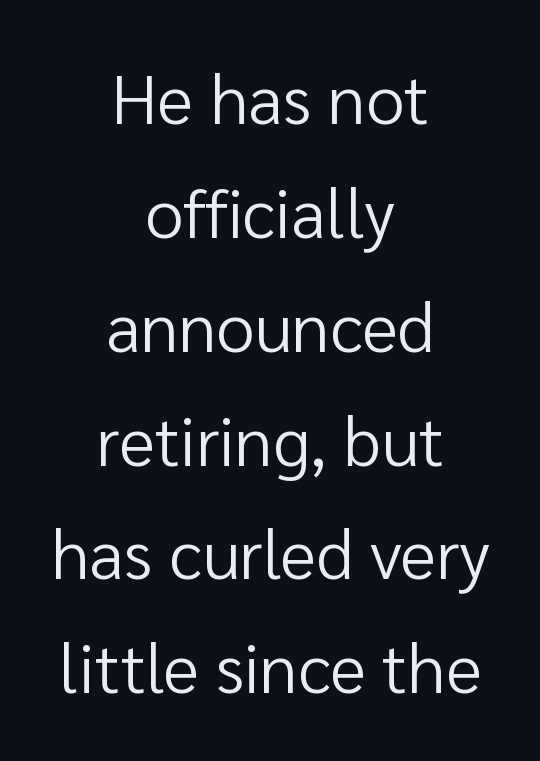
The image shows 69 px regular-weight sans-serif type, upright; set centered, normal line spacing (1.65x), normal letter spacing, not underlined; low stroke contrast and a medium x-height.
